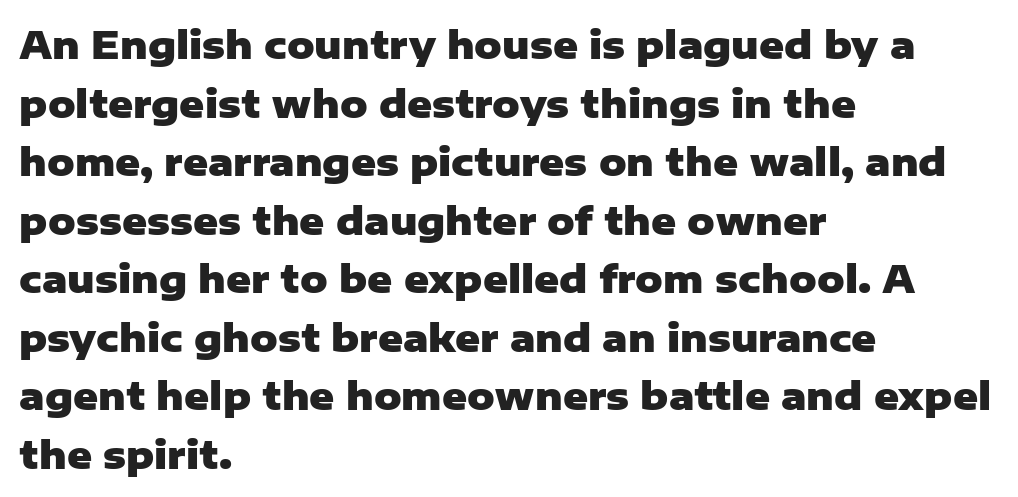
Is this a fixed-width face? No — the glyphs have proportional, varying widths. Serif or sans? Sans — the stroke terminals are bare. This rendering uses left alignment, leaving the right contour irregular. Only glyphs here, with clear space below each row. Heft: maximum for text — a bold. The letters stand upright; this is a roman face.
